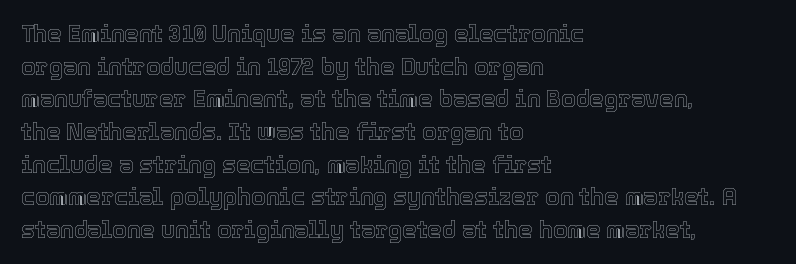
Q: Is the text italic (slanted)? A: No, it is upright.
Q: Is the text underlined? A: No.
Q: How is the paragraph aligned? A: Left-aligned.
Q: Is the spacing between letters normal or unusually wide? A: Normal.
Q: Is the spacing between lines tight, normal or loose? A: Normal.
